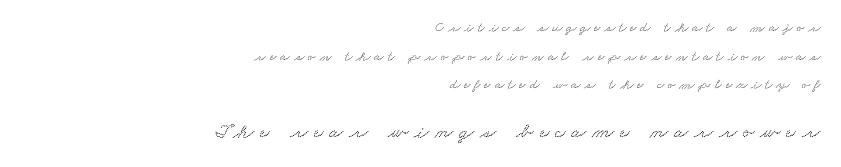
{"underline": "no", "align": "right", "line_spacing": "loose", "line_spacing_ratio": 2.04, "letter_spacing": "wide", "letter_spacing_em": 0.28, "larger_block": "second", "size_ratio": 1.5, "glyph_px": 21}
